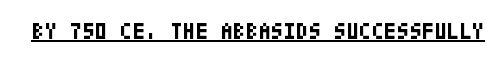
The image shows 23 px bold type, upright; set normal letter spacing, underlined.
